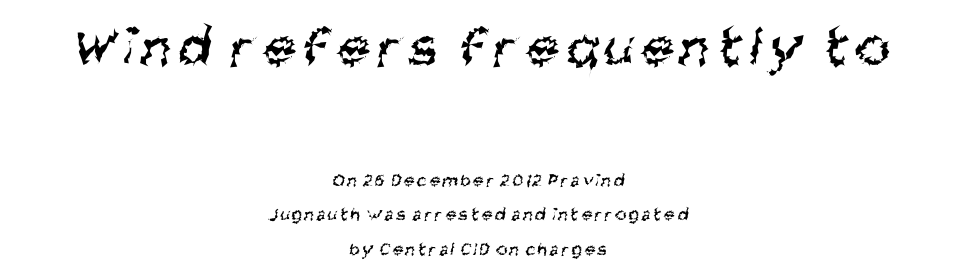
Q: Is the text bold? A: No.
Q: Is the typeface a serif or a sans-serif typeface? A: Sans-serif.
Q: Is the text underlined? A: No.
Q: How is the paragraph aligned? A: Centered.
Q: Which block of text is set in a larger size, the first (top) or the second (bottom)? A: The first (top) one.
Q: Width (condensed, normal, or wide)? A: Condensed.
Q: Stroke contrast? A: Medium.
Q: x-height? A: Large.
Q: Monospaced? A: No.
